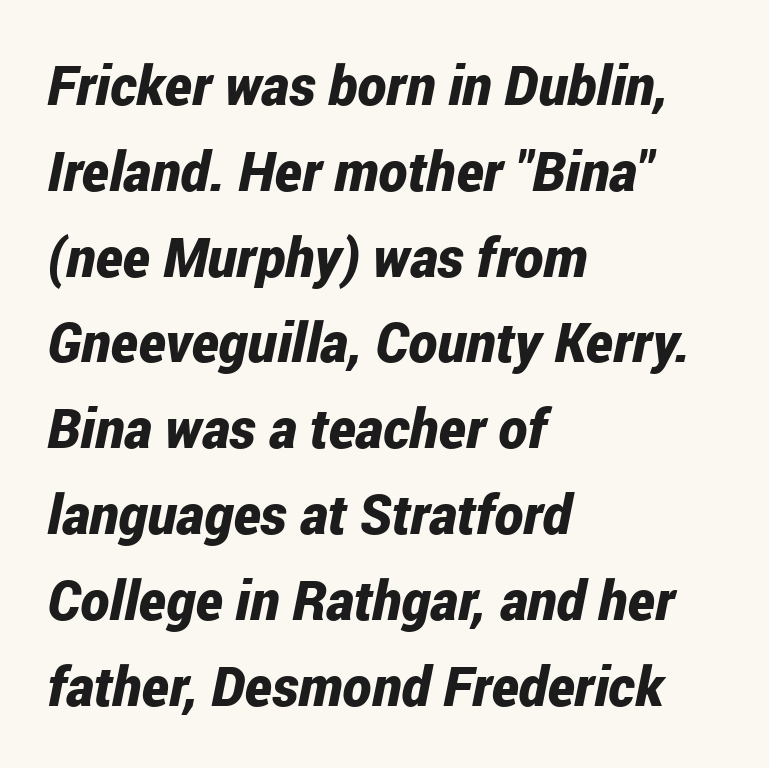
{"italic": "yes", "lean": "right", "slant_degrees": 12, "bold": "yes", "weight": "bold", "width": "condensed", "stroke_contrast": "low", "x_height": "medium", "monospaced": "no", "underline": "no", "align": "left", "line_spacing": "normal", "line_spacing_ratio": 1.56, "letter_spacing": "normal", "letter_spacing_em": 0.0, "glyph_px": 55}
